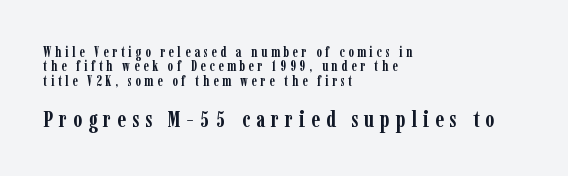
{"italic": "no", "bold": "yes", "underline": "no", "align": "left", "line_spacing": "tight", "line_spacing_ratio": 1.03, "letter_spacing": "wide", "letter_spacing_em": 0.26, "larger_block": "second", "size_ratio": 1.64, "glyph_px": 23}
